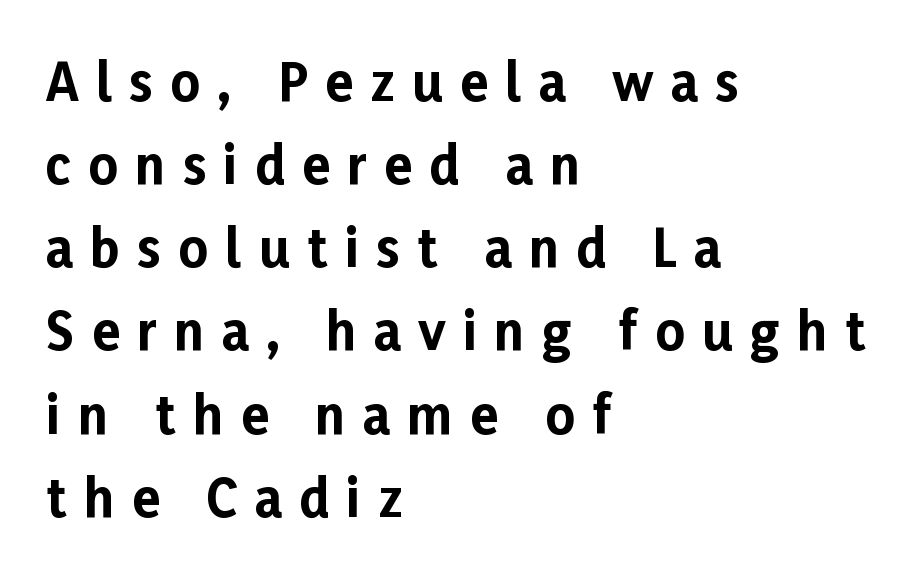
Q: Is the text bold? A: Yes.
Q: Is the text italic (slanted)? A: No, it is upright.
Q: Is the typeface a serif or a sans-serif typeface? A: Sans-serif.
Q: Is the text underlined? A: No.
Q: How is the paragraph aligned? A: Left-aligned.
Q: Is the spacing between letters normal or unusually wide? A: Unusually wide.
Q: Is the spacing between lines tight, normal or loose? A: Normal.
Q: Width (condensed, normal, or wide)? A: Normal.
Q: Stroke contrast? A: Low.
Q: x-height? A: Medium.
Q: Monospaced? A: No.
